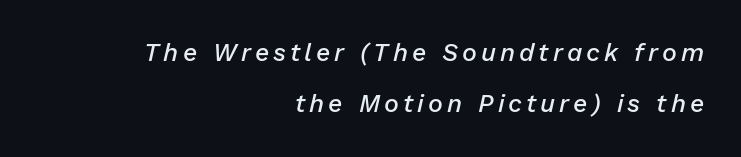
The image shows 25 px text type, italic (leaning right); set right-aligned, loose line spacing (2.06x), not underlined.
